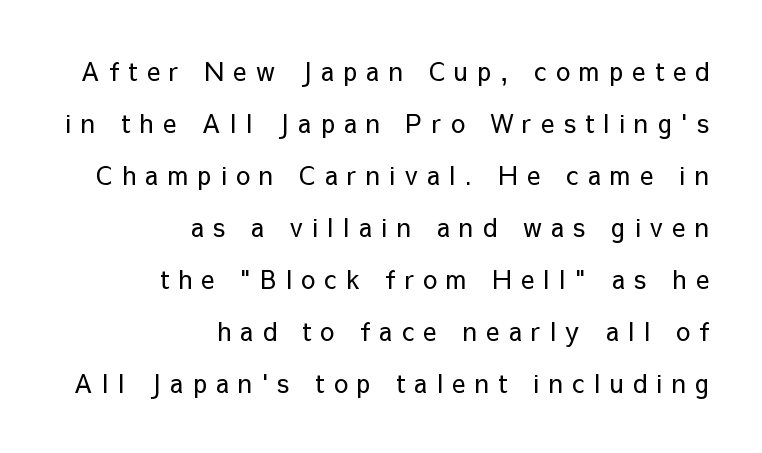
Check the space under the baseline: it is left empty. The typesetter chose a ragged-left arrangement here. Unbolded letterforms with no extra heft. Letter spacing: wide. This is roman type, the default non-slanted kind.
